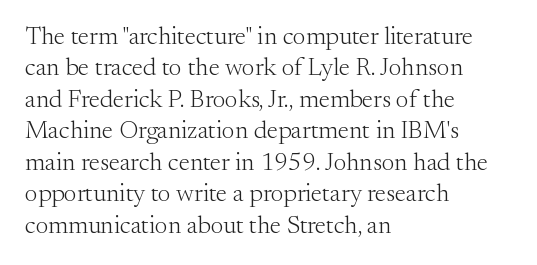
No letter is thick-stroked: the sample isn't bold. This is roman type, the default non-slanted kind. One glance says typical: line gaps are just what's usual. Plain, unruled lines of type. This sample is left-justified, so line endings fall wherever the words run out.
